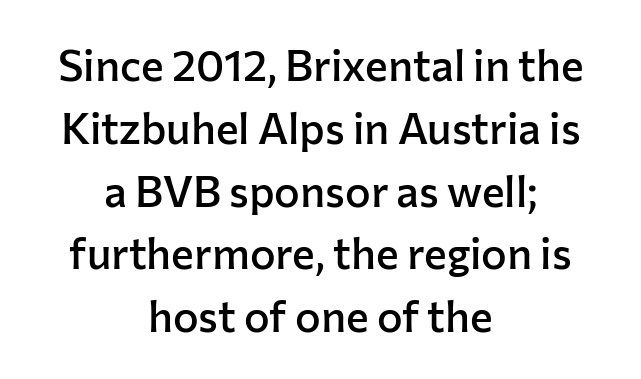
Q: Is the text bold? A: Semi-bold.
Q: Is the text italic (slanted)? A: No, it is upright.
Q: Is the typeface a serif or a sans-serif typeface? A: Sans-serif.
Q: Is the text underlined? A: No.
Q: How is the paragraph aligned? A: Centered.
Q: Is the spacing between letters normal or unusually wide? A: Normal.
Q: Is the spacing between lines tight, normal or loose? A: Normal.
Q: Width (condensed, normal, or wide)? A: Normal.
Q: Stroke contrast? A: Low.
Q: x-height? A: Medium.
Q: Monospaced? A: No.
